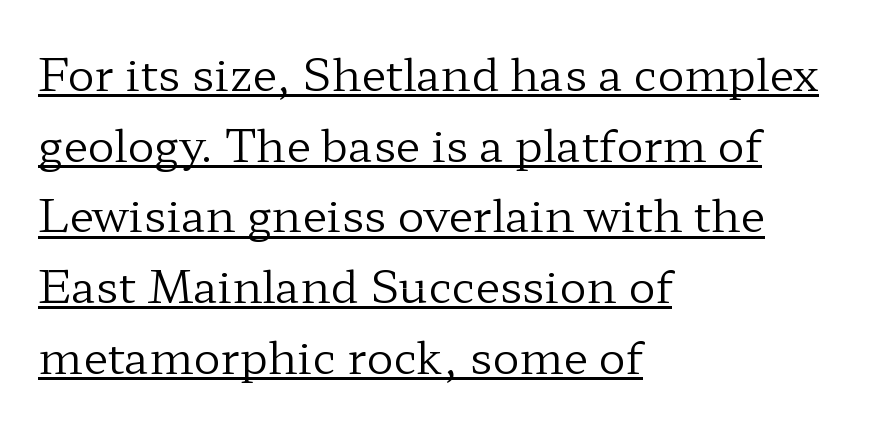
Q: Is the text bold? A: No.
Q: Is the text italic (slanted)? A: No, it is upright.
Q: Is the typeface a serif or a sans-serif typeface? A: Serif.
Q: Is the text underlined? A: Yes.
Q: How is the paragraph aligned? A: Left-aligned.
Q: Is the spacing between letters normal or unusually wide? A: Normal.
Q: Is the spacing between lines tight, normal or loose? A: Normal.
Q: Width (condensed, normal, or wide)? A: Wide.
Q: Stroke contrast? A: Low.
Q: x-height? A: Medium.
Q: Monospaced? A: No.
